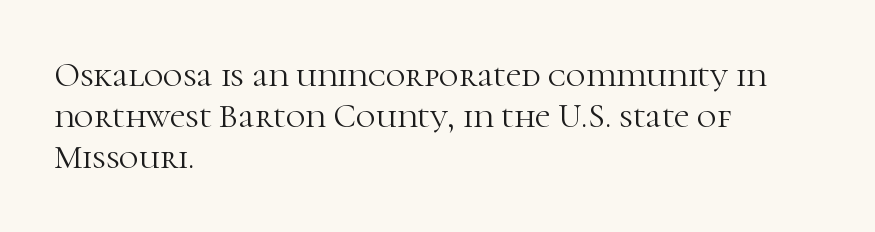
Q: Is the text bold? A: No.
Q: Is the text italic (slanted)? A: No, it is upright.
Q: Is the typeface a serif or a sans-serif typeface? A: Serif.
Q: Is the text underlined? A: No.
Q: How is the paragraph aligned? A: Left-aligned.
Q: Is the spacing between letters normal or unusually wide? A: Normal.
Q: Width (condensed, normal, or wide)? A: Normal.
Q: Stroke contrast? A: High.
Q: x-height? A: Medium.
Q: Monospaced? A: No.
